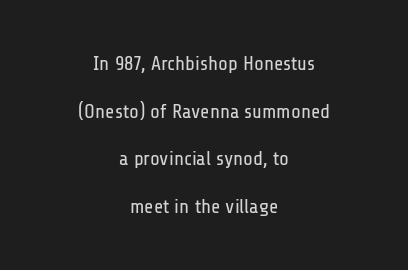
{"italic": "no", "bold": "no", "underline": "no", "align": "center", "line_spacing": "loose", "line_spacing_ratio": 2.38, "letter_spacing": "normal", "letter_spacing_em": 0.0, "glyph_px": 20}
